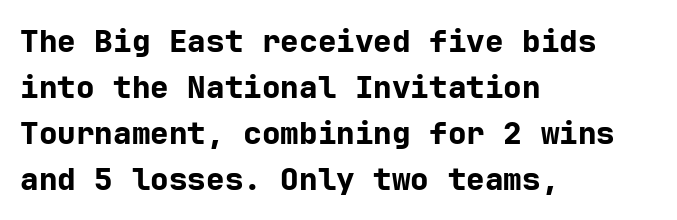
The image shows 31 px bold sans-serif type, upright; set left-aligned, normal line spacing (1.48x), normal letter spacing, not underlined; low stroke contrast and a medium x-height.
